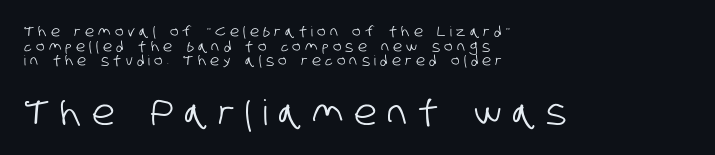
{"serif": "no", "width": "condensed", "stroke_contrast": "low", "x_height": "large", "monospaced": "no", "underline": "no", "align": "left", "line_spacing": "tight", "line_spacing_ratio": 1.04, "letter_spacing": "wide", "letter_spacing_em": 0.31, "larger_block": "second", "size_ratio": 2.5, "glyph_px": 35}
